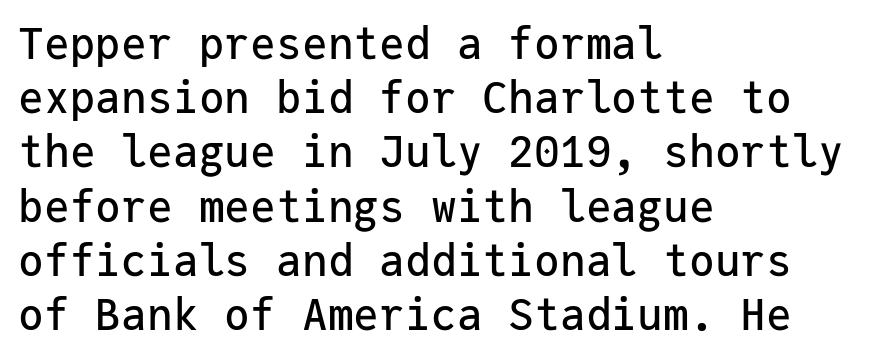
Q: Is the text italic (slanted)? A: No, it is upright.
Q: Is the typeface a serif or a sans-serif typeface? A: Sans-serif.
Q: Is the text underlined? A: No.
Q: How is the paragraph aligned? A: Left-aligned.
Q: Is the spacing between letters normal or unusually wide? A: Normal.
Q: Is the spacing between lines tight, normal or loose? A: Normal.
Q: Width (condensed, normal, or wide)? A: Normal.
Q: Stroke contrast? A: Low.
Q: x-height? A: Medium.
Q: Monospaced? A: Yes.
